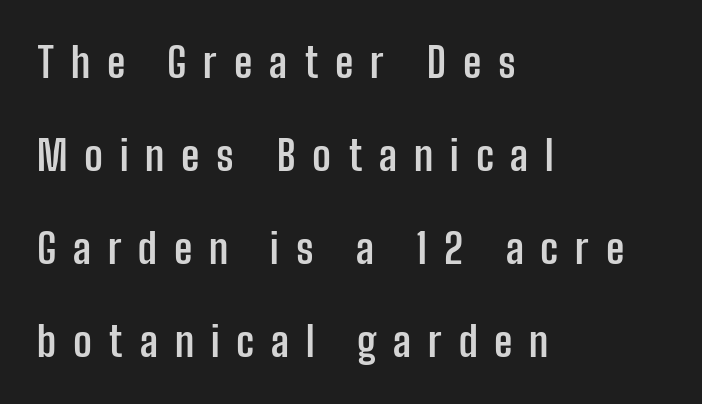
Q: Is the text bold? A: Yes.
Q: Is the text italic (slanted)? A: No, it is upright.
Q: Is the typeface a serif or a sans-serif typeface? A: Sans-serif.
Q: Is the text underlined? A: No.
Q: How is the paragraph aligned? A: Left-aligned.
Q: Is the spacing between letters normal or unusually wide? A: Unusually wide.
Q: Is the spacing between lines tight, normal or loose? A: Loose.
Q: Width (condensed, normal, or wide)? A: Condensed.
Q: Stroke contrast? A: Low.
Q: x-height? A: Medium.
Q: Monospaced? A: No.
